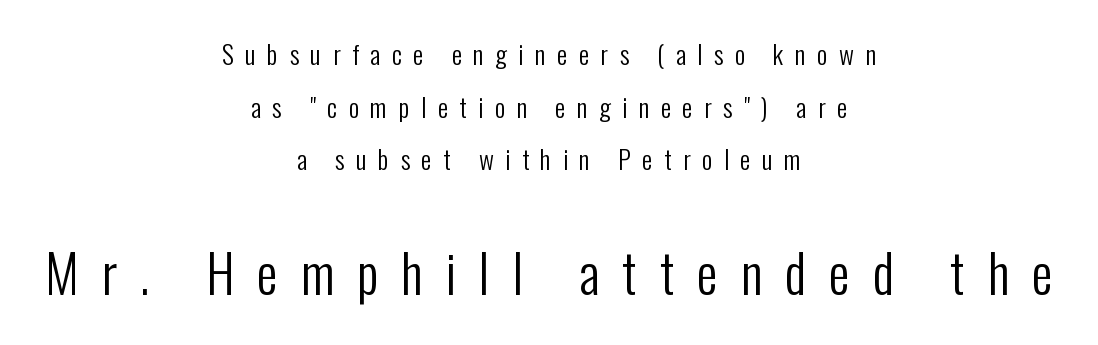
Q: Is the text bold? A: No.
Q: Is the text italic (slanted)? A: No, it is upright.
Q: Is the typeface a serif or a sans-serif typeface? A: Sans-serif.
Q: Is the text underlined? A: No.
Q: How is the paragraph aligned? A: Centered.
Q: Is the spacing between letters normal or unusually wide? A: Unusually wide.
Q: Is the spacing between lines tight, normal or loose? A: Loose.
Q: Which block of text is set in a larger size, the first (top) or the second (bottom)? A: The second (bottom) one.
Q: Width (condensed, normal, or wide)? A: Condensed.
Q: Stroke contrast? A: Low.
Q: x-height? A: Medium.
Q: Monospaced? A: No.
